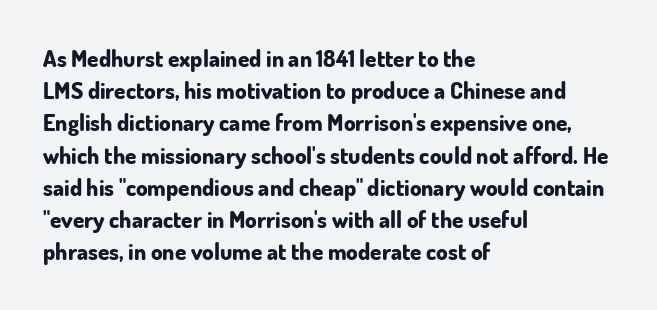
Teacher's note: observe the even left margin — that is flush-left alignment. Tracking here is standard; glyphs follow each other at the usual distance. Horizontal bands of white between lines are of average thickness. Is the type bold? Yes — the strokes are clearly thick and heavy. This is the regular roman posture of the typeface.
